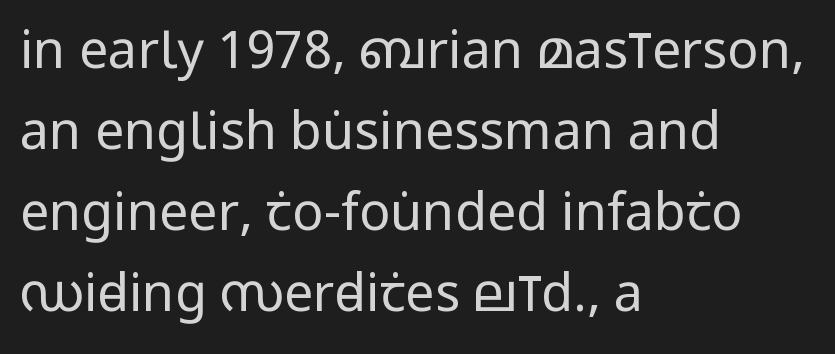
Decoration check: the copy has no underline. A typesetter would call this zero additional tracking. The face looks like a standard text weight, possibly lighter. Here the designer chose a conventional face with non-uniform glyph widths.
